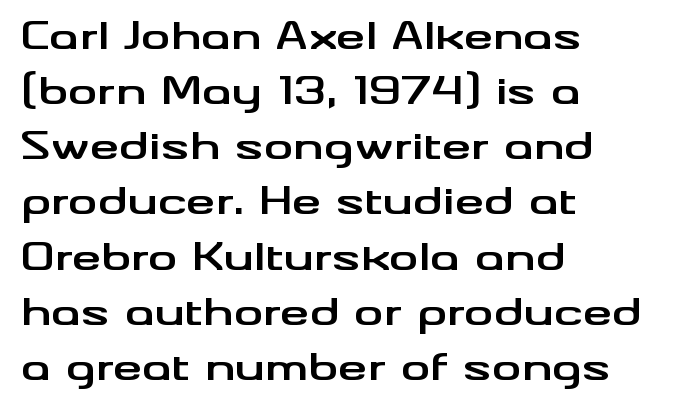
The image shows 37 px bold, wide sans-serif type, upright; set left-aligned, normal line spacing (1.49x), normal letter spacing, not underlined; medium stroke contrast and a small x-height.
